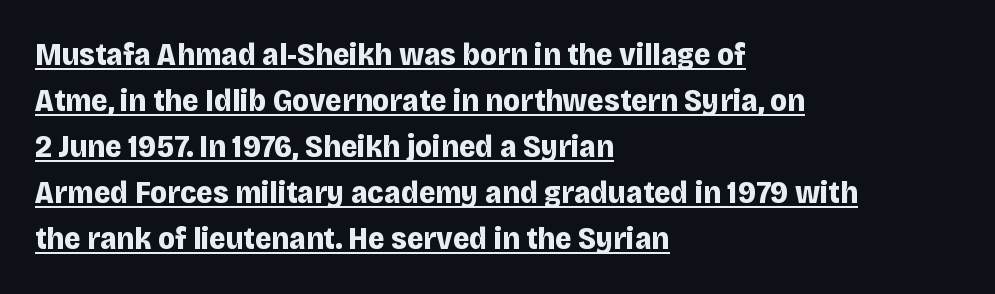
{"serif": "no", "italic": "no", "bold": "yes", "weight": "bold", "width": "normal", "stroke_contrast": "low", "x_height": "large", "monospaced": "no", "underline": "yes", "align": "left", "line_spacing": "normal", "line_spacing_ratio": 1.44, "letter_spacing": "normal", "letter_spacing_em": 0.0, "glyph_px": 32}
